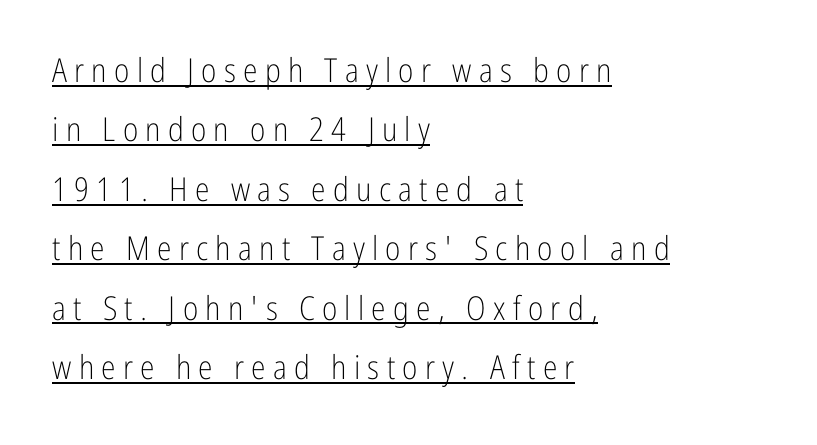
Q: Is the text bold? A: No.
Q: Is the text italic (slanted)? A: No, it is upright.
Q: Is the typeface a serif or a sans-serif typeface? A: Sans-serif.
Q: Is the text underlined? A: Yes.
Q: How is the paragraph aligned? A: Left-aligned.
Q: Is the spacing between letters normal or unusually wide? A: Unusually wide.
Q: Width (condensed, normal, or wide)? A: Condensed.
Q: Stroke contrast? A: Low.
Q: x-height? A: Medium.
Q: Monospaced? A: No.
